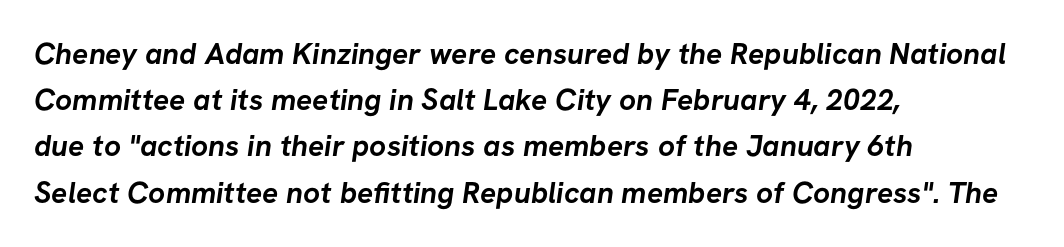
Strong, thick strokes mark this as bold type. Which margin do the lines hug? The left one — the right edge is uneven. Students, note that the glyphs here touch the page at normal intervals. The space directly below the letters is spotless.
